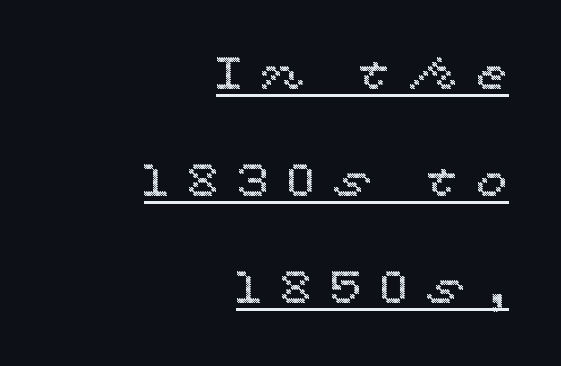
How would I describe the line gaps? Wide and relaxed. One-word summary of the alignment: right. Like a heading marked for emphasis, these lines bear an underscore.
